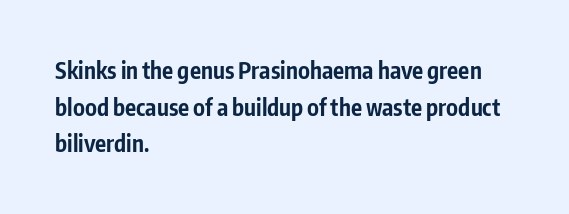
Q: Is the text bold? A: Yes.
Q: Is the text italic (slanted)? A: No, it is upright.
Q: Is the text underlined? A: No.
Q: How is the paragraph aligned? A: Left-aligned.
Q: Is the spacing between letters normal or unusually wide? A: Normal.
Q: Is the spacing between lines tight, normal or loose? A: Normal.
